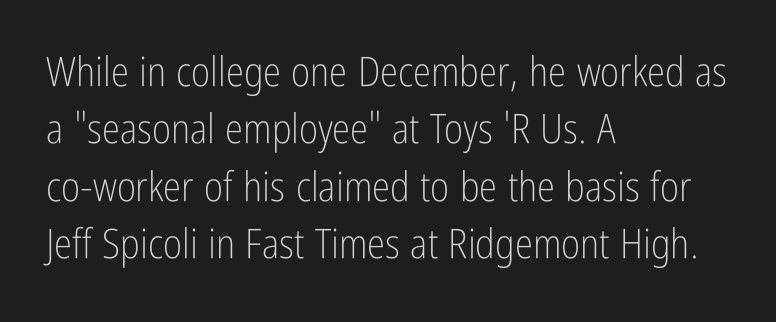
Each new line begins a customary step beneath the previous one. A quiet, ordinary-to-light weight characterises the typeface. The passage shown is typed in a proportional face where columns would drift. Does the lettering tilt? It doesn't — this is upright.
